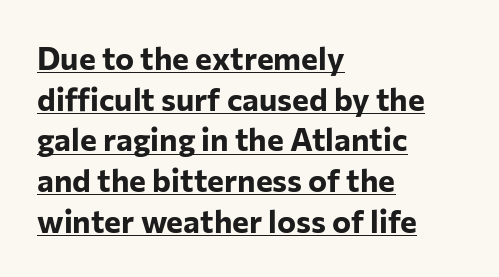
The face used here is proportionally spaced, like ordinary book or web type. Summary of weight: heavy, a full bold. Posture: vertical. Does the leading feel generous? No, just average. The text block is weighted toward the left margin, trailing off unevenly rightward. The face used here is a sans, in the tradition of grotesques and geometrics.
